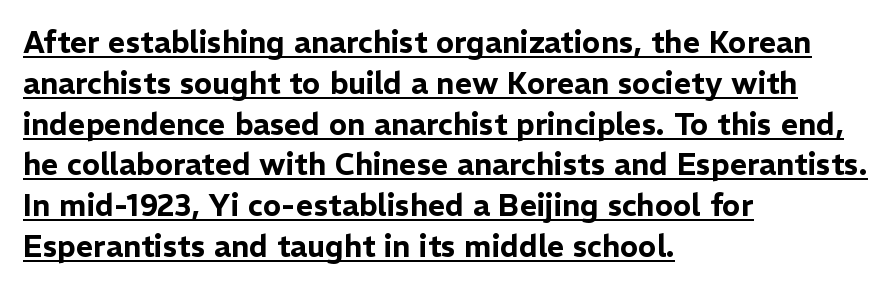
The image shows 30 px sans-serif type, upright; set left-aligned, normal line spacing (1.36x), normal letter spacing, underlined; low stroke contrast and a medium x-height.
